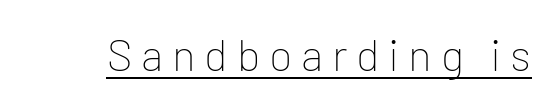
{"serif": "no", "italic": "no", "bold": "no", "weight": "thin", "width": "normal", "stroke_contrast": "low", "x_height": "medium", "monospaced": "no", "underline": "yes", "letter_spacing": "wide", "letter_spacing_em": 0.2, "glyph_px": 44}
